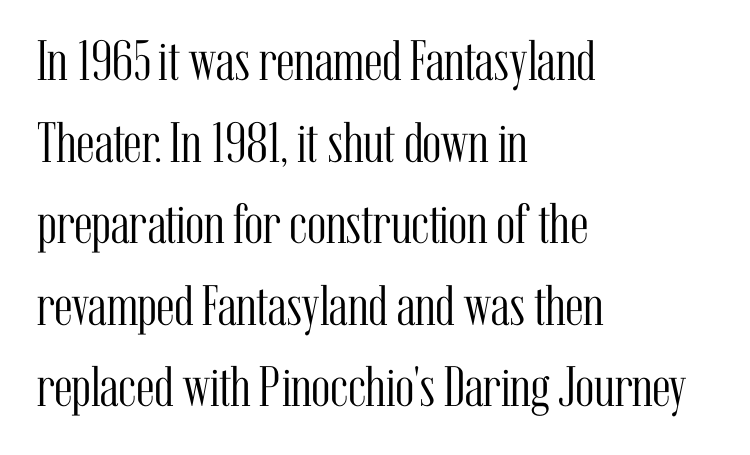
{"serif": "yes", "italic": "no", "bold": "no", "weight": "light", "width": "condensed", "stroke_contrast": "medium", "x_height": "medium", "monospaced": "no", "underline": "no", "align": "left", "line_spacing": "normal", "line_spacing_ratio": 1.43, "letter_spacing": "normal", "letter_spacing_em": 0.0, "glyph_px": 57}
